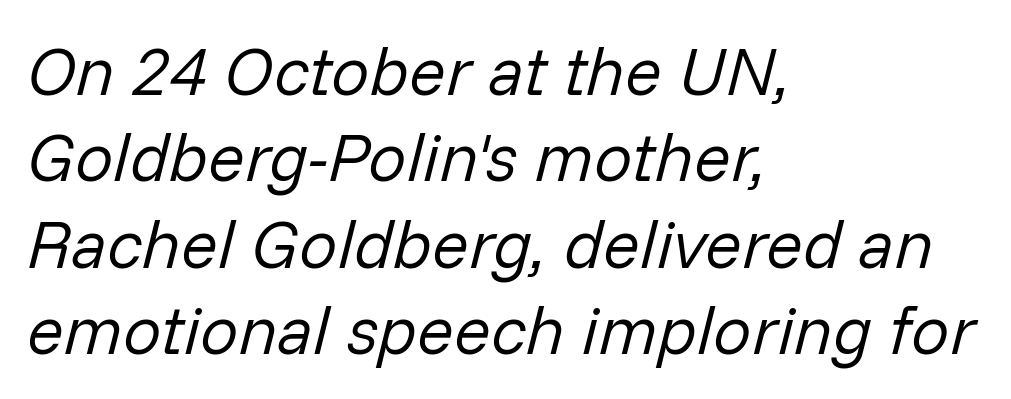
The image shows 68 px regular-weight type, italic (leaning right); set left-aligned, normal line spacing (1.27x), normal letter spacing, not underlined; low stroke contrast and a medium x-height.
